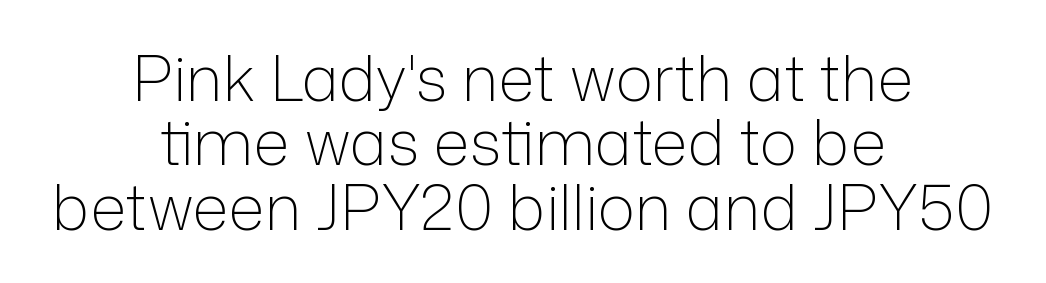
Q: Is the text bold? A: No.
Q: Is the text italic (slanted)? A: No, it is upright.
Q: Is the typeface a serif or a sans-serif typeface? A: Sans-serif.
Q: Is the text underlined? A: No.
Q: How is the paragraph aligned? A: Centered.
Q: Is the spacing between letters normal or unusually wide? A: Normal.
Q: Is the spacing between lines tight, normal or loose? A: Tight.
Q: Width (condensed, normal, or wide)? A: Normal.
Q: Stroke contrast? A: Low.
Q: x-height? A: Medium.
Q: Monospaced? A: No.
